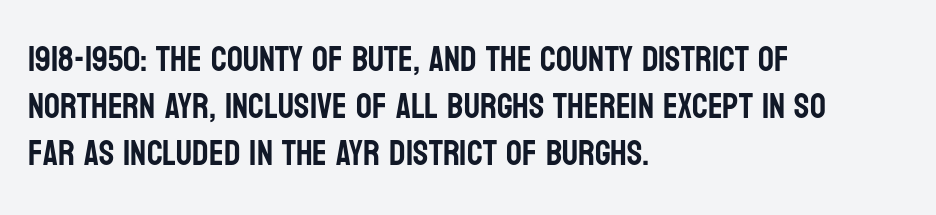
The rendering uses natural spacing where letterforms have individual widths. The line texture is even and compact thanks to regular tracking. This block has exactly the height ordinary leading produces. Notice how the stems are strictly vertical — no italics here.
